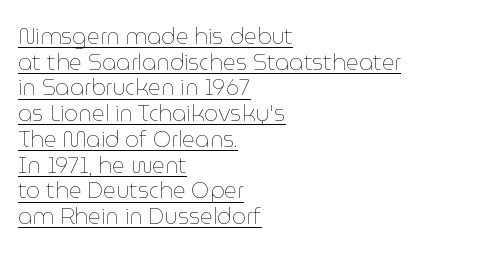
Q: Is the text bold? A: No.
Q: Is the text italic (slanted)? A: No, it is upright.
Q: Is the text underlined? A: Yes.
Q: How is the paragraph aligned? A: Left-aligned.
Q: Is the spacing between letters normal or unusually wide? A: Normal.
